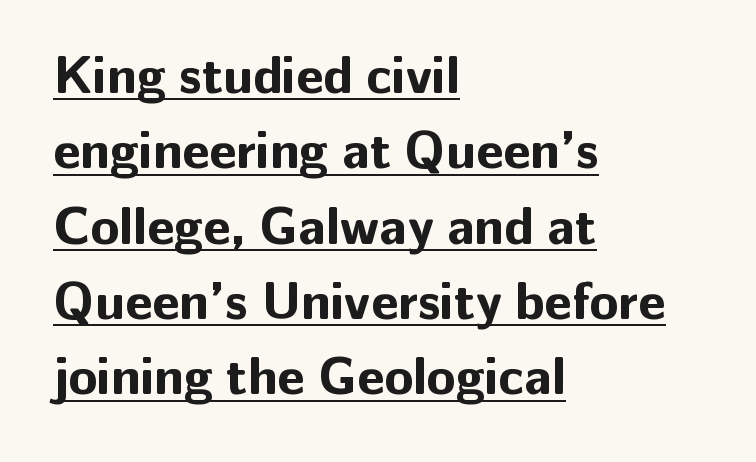
Character widths vary here, with narrow letters taking less room than wide ones. Regular leading. Is the letter spacing exaggerated? No — it looks like the ordinary default. In terms of posture, this sample is upright.
